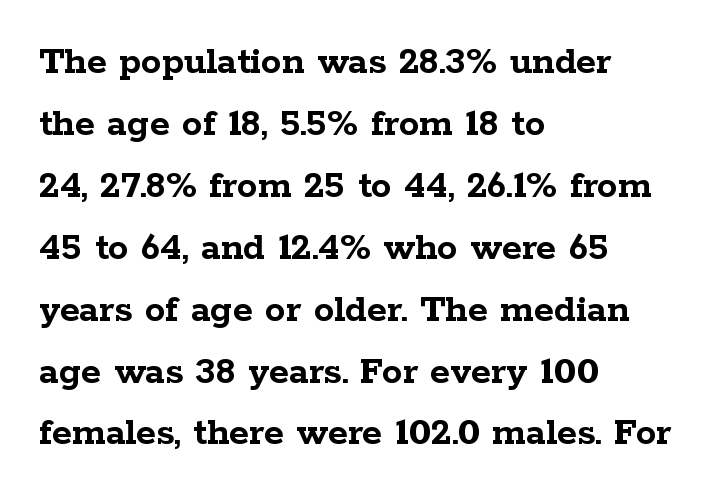
{"serif": "yes", "italic": "no", "bold": "yes", "weight": "semibold", "width": "wide", "stroke_contrast": "low", "x_height": "medium", "monospaced": "no", "underline": "no", "align": "left", "line_spacing": "normal", "line_spacing_ratio": 1.51, "letter_spacing": "normal", "letter_spacing_em": 0.0, "glyph_px": 41}
